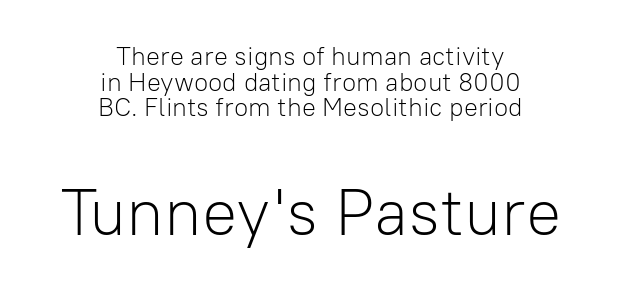
A typesetter would call this proportional, since set widths differ per character. Larger block? The one below; the one above is distinctly smaller. Font category for this specimen: sans-serif. The space beneath each line is pristine and unruled.
